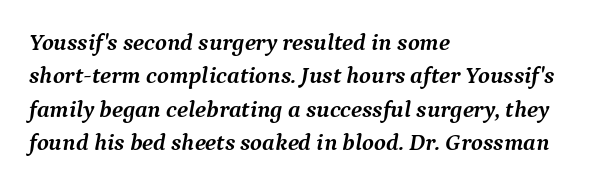
Q: Is the text bold? A: Yes.
Q: Is the text italic (slanted)? A: Yes, it leans right by about 9 degrees.
Q: Is the text underlined? A: No.
Q: How is the paragraph aligned? A: Left-aligned.
Q: Is the spacing between letters normal or unusually wide? A: Normal.
Q: Is the spacing between lines tight, normal or loose? A: Normal.
